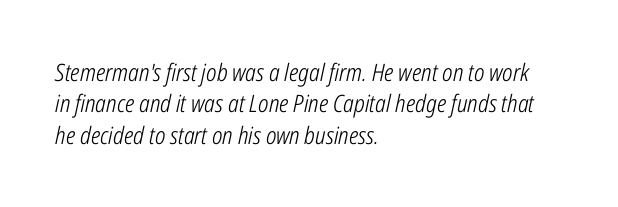
{"italic": "yes", "lean": "right", "slant_degrees": 12, "bold": "no", "underline": "no", "align": "left", "line_spacing": "normal", "line_spacing_ratio": 1.31, "letter_spacing": "normal", "letter_spacing_em": 0.0, "glyph_px": 24}
